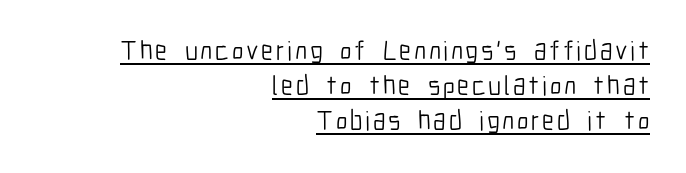
Q: Is the text bold? A: No.
Q: Is the text italic (slanted)? A: No, it is upright.
Q: Is the text underlined? A: Yes.
Q: How is the paragraph aligned? A: Right-aligned.
Q: Is the spacing between lines tight, normal or loose? A: Normal.
